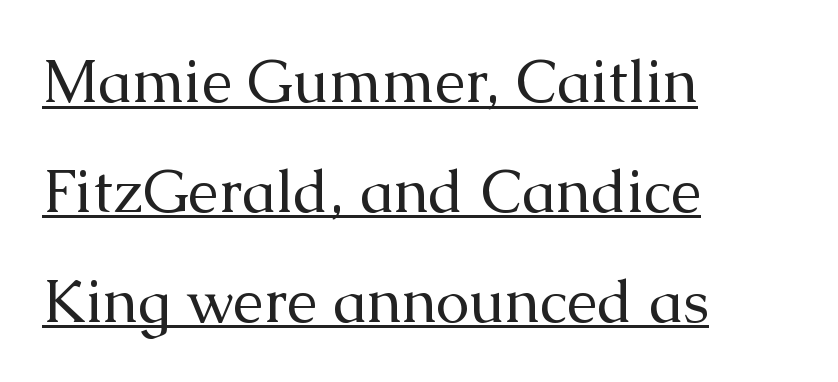
The image shows 60 px regular-weight serif type, upright; set left-aligned, line spacing 1.83x, normal letter spacing, underlined; medium stroke contrast and a medium x-height.
